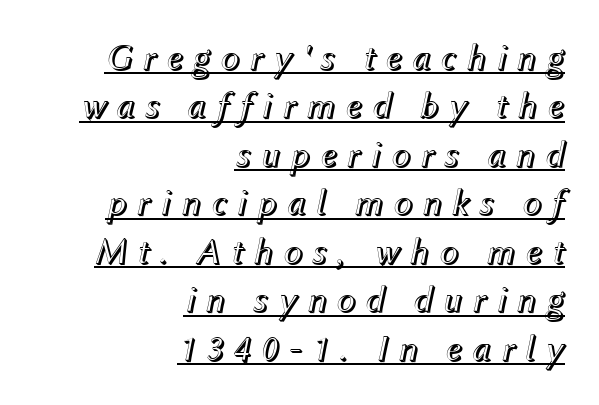
Q: Is the text italic (slanted)? A: Yes, it leans right by about 12 degrees.
Q: Is the text underlined? A: Yes.
Q: How is the paragraph aligned? A: Right-aligned.
Q: Is the spacing between letters normal or unusually wide? A: Unusually wide.
Q: Is the spacing between lines tight, normal or loose? A: Normal.
Q: Width (condensed, normal, or wide)? A: Normal.
Q: x-height? A: Medium.
Q: Monospaced? A: No.
